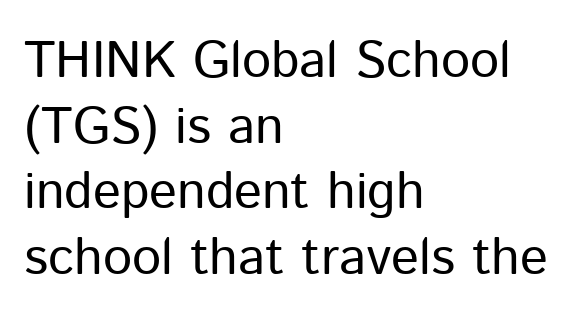
Is this a sans? Yes — the strokes have no serifs. Visually the block forms a straight wall on the left and a jagged coastline on the right. Check the space under the baseline: it is left empty. No chunkiness to these letters — they're not bold. The letters advance in unequal steps, a hallmark of proportional type.
